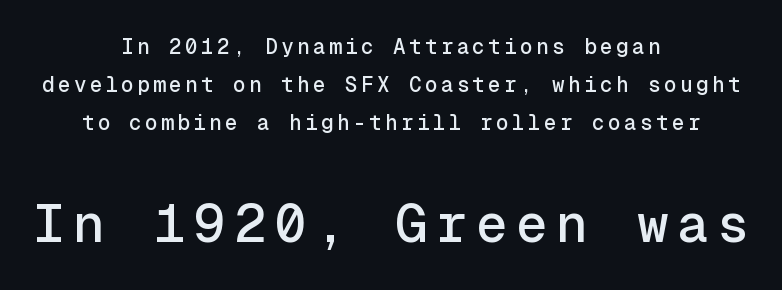
{"serif": "no", "italic": "no", "width": "normal", "x_height": "medium", "monospaced": "yes", "underline": "no", "align": "center", "line_spacing_ratio": 1.8, "larger_block": "second", "size_ratio": 2.52, "glyph_px": 53}
